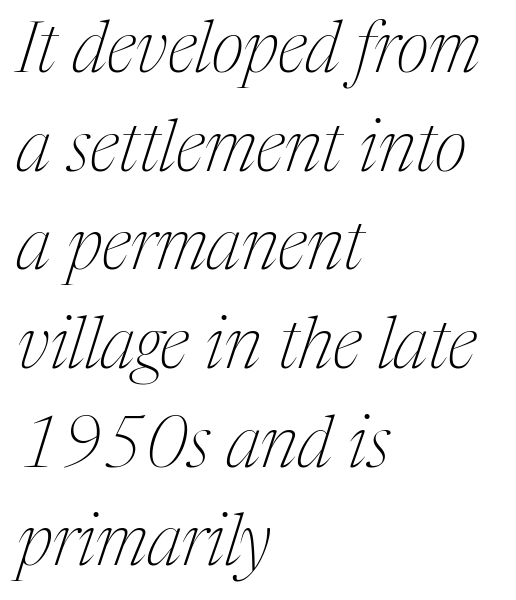
Observe the ordinary spacing: letters are neighbours, not strangers. A typesetter would call this proportional, since set widths differ per character. Alignment: flush left. Quick note: underline off.
